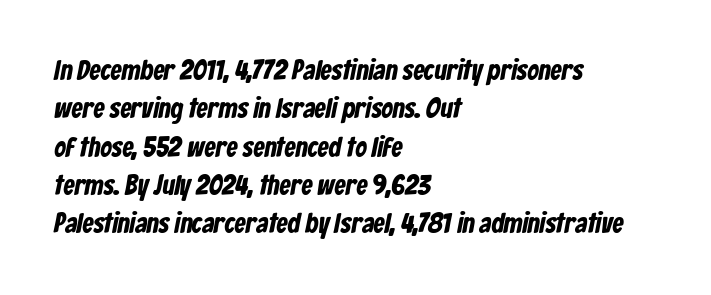
Q: Is the typeface a serif or a sans-serif typeface? A: Sans-serif.
Q: Is the text underlined? A: No.
Q: How is the paragraph aligned? A: Left-aligned.
Q: Is the spacing between letters normal or unusually wide? A: Normal.
Q: Is the spacing between lines tight, normal or loose? A: Normal.
Q: Width (condensed, normal, or wide)? A: Condensed.
Q: Stroke contrast? A: Low.
Q: x-height? A: Medium.
Q: Monospaced? A: No.
